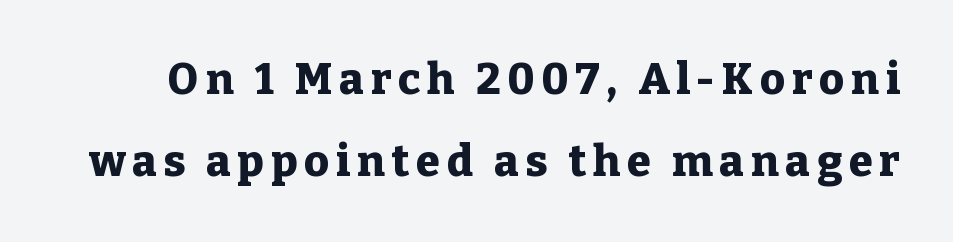
{"serif": "yes", "italic": "no", "bold": "yes", "weight": "heavy", "width": "normal", "stroke_contrast": "low", "x_height": "medium", "monospaced": "no", "underline": "no", "line_spacing": "loose", "line_spacing_ratio": 1.91, "glyph_px": 43}
